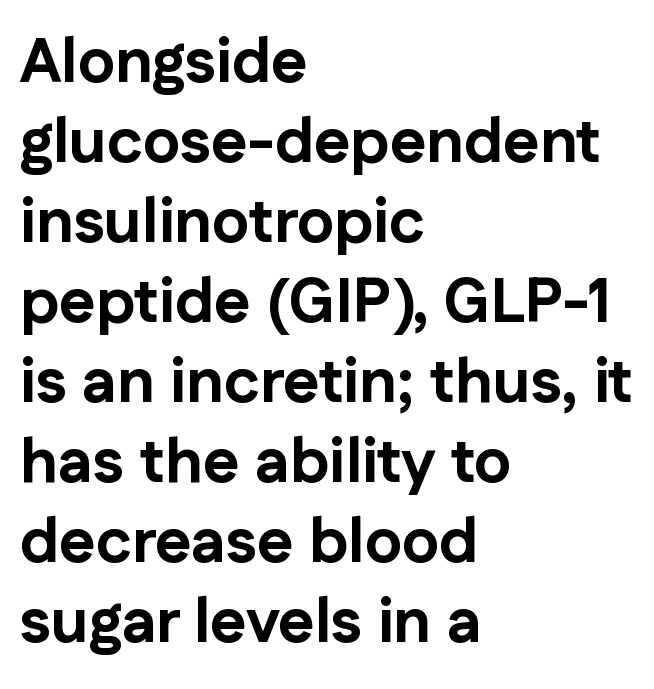
Horizontally, the lines are justified to the leading edge only. The glyphs have the mass of a bold cut. The specimen reads as upright at a glance. Line spacing here is normal.
